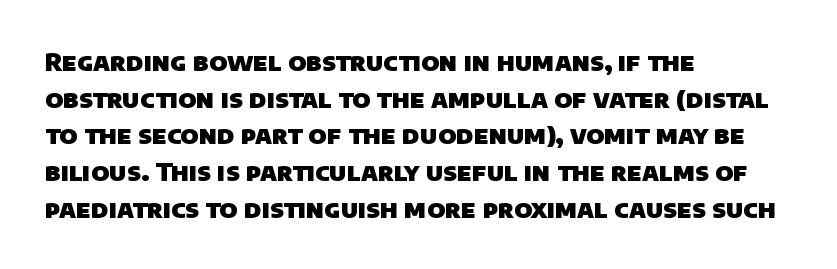
{"bold": "yes", "underline": "no", "align": "left", "line_spacing": "normal", "line_spacing_ratio": 1.47, "letter_spacing": "normal", "letter_spacing_em": 0.0, "glyph_px": 25}
